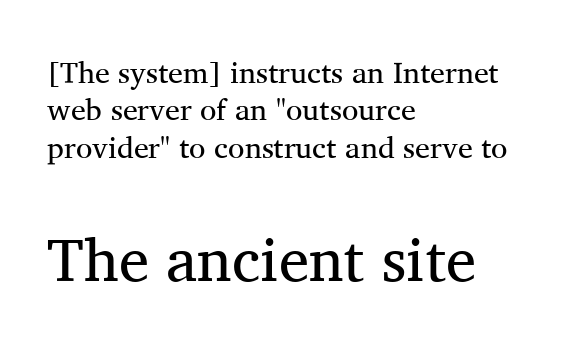
Are there feet on the stems? There are — it's a serif. You get the small type first, then a jump to larger type. The strip under each line holds only bare page. The type is set solid horizontally, with unmodified tracking. Whoever set this chose a conventional vertical rhythm.
